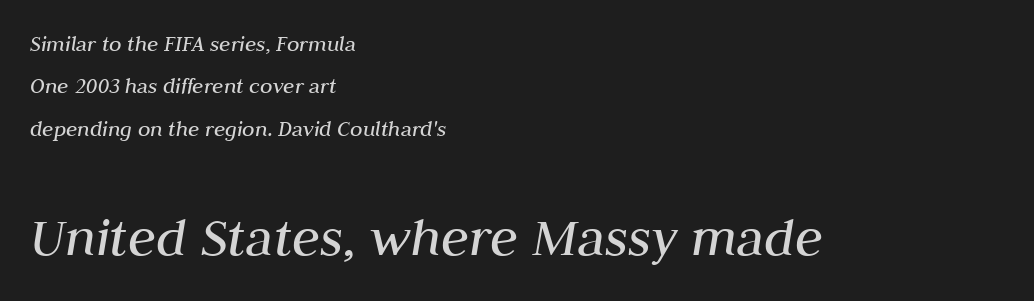
{"italic": "yes", "lean": "right", "slant_degrees": 10, "bold": "no", "weight": "regular", "width": "normal", "stroke_contrast": "medium", "x_height": "medium", "monospaced": "no", "underline": "no", "align": "left", "line_spacing_ratio": 1.84, "letter_spacing": "normal", "letter_spacing_em": 0.0, "larger_block": "second", "size_ratio": 2.48, "glyph_px": 57}
